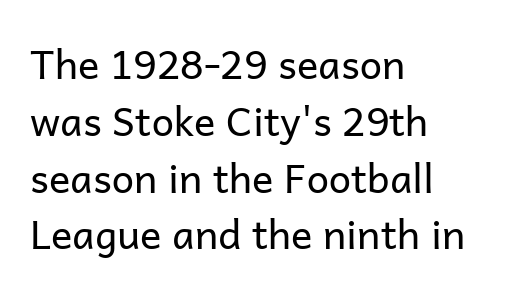
Q: Is the text bold? A: No.
Q: Is the text italic (slanted)? A: No, it is upright.
Q: Is the typeface a serif or a sans-serif typeface? A: Sans-serif.
Q: Is the text underlined? A: No.
Q: How is the paragraph aligned? A: Left-aligned.
Q: Is the spacing between letters normal or unusually wide? A: Normal.
Q: Is the spacing between lines tight, normal or loose? A: Normal.
Q: Width (condensed, normal, or wide)? A: Normal.
Q: Stroke contrast? A: Low.
Q: x-height? A: Medium.
Q: Monospaced? A: No.
